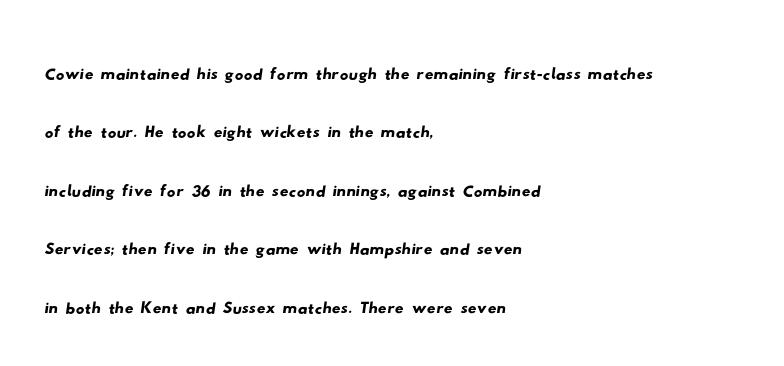
The image shows 43 px wide sans-serif type; set left-aligned, normal line spacing (1.36x), normal letter spacing, not underlined; low stroke contrast and a small x-height.
